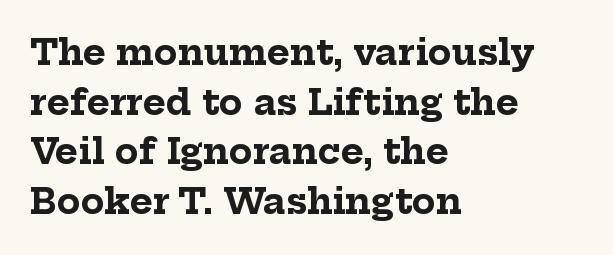
The image shows 35 px bold serif type, upright; set left-aligned, normal line spacing (1.42x), normal letter spacing, not underlined; low stroke contrast and a medium x-height.
